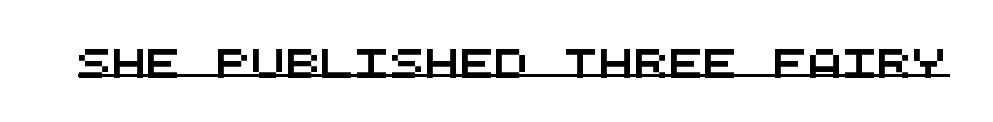
A typesetter would call this monospace, since all characters share one set width. Tracking value appears to be zero — textbook default spacing. Serif or sans? Sans — the stroke terminals are bare. The specimen includes a rule beneath the text block's lines.
